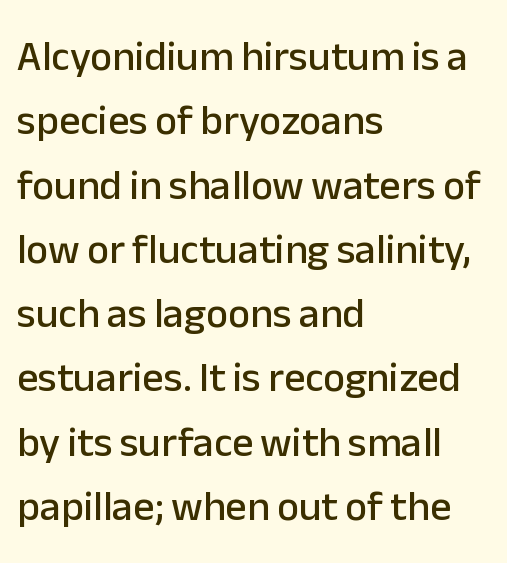
The image shows 42 px sans-serif type, upright; set left-aligned, normal line spacing (1.53x), normal letter spacing, not underlined; low stroke contrast and a medium x-height.
